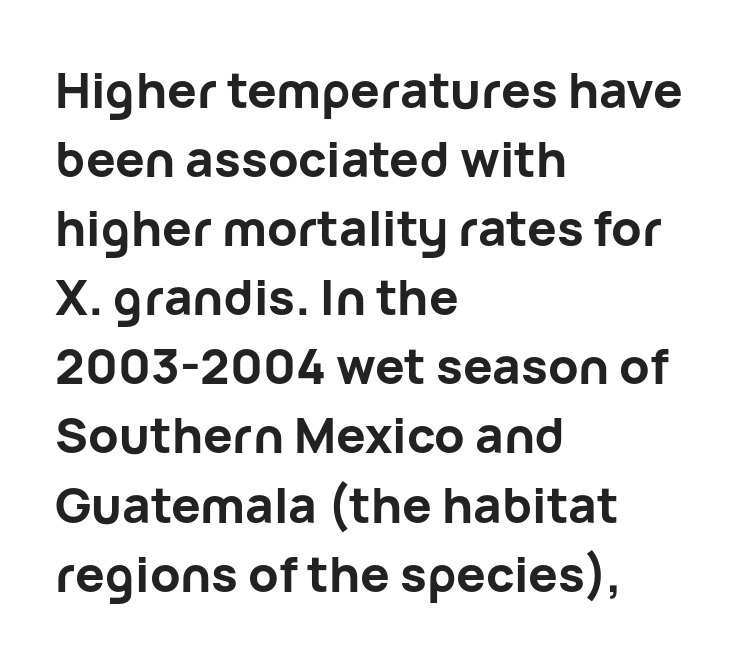
The image shows 49 px bold sans-serif type, upright; set left-aligned, normal line spacing (1.41x), normal letter spacing, not underlined; low stroke contrast and a medium x-height.
